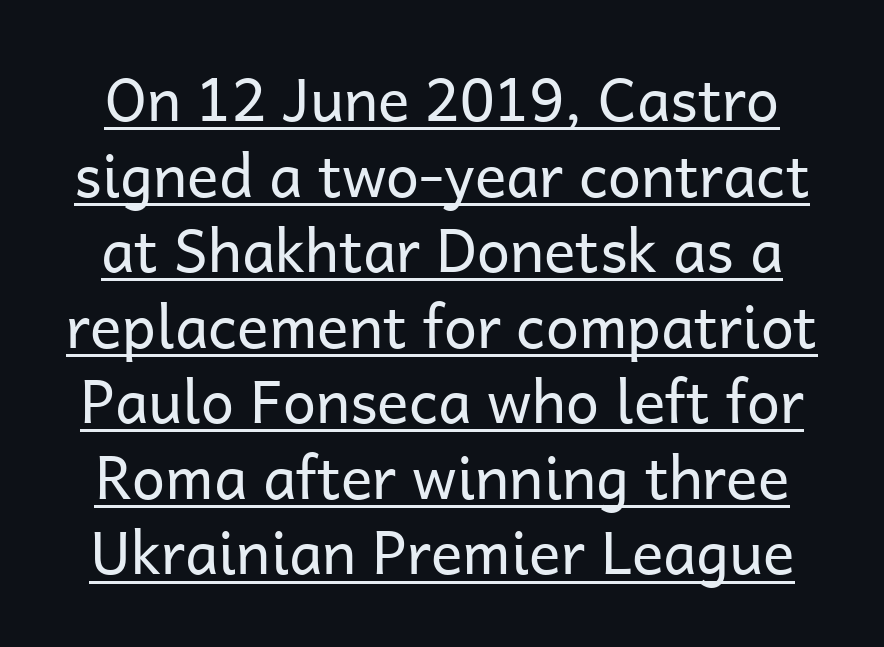
Q: Is the text bold? A: No.
Q: Is the text italic (slanted)? A: No, it is upright.
Q: Is the typeface a serif or a sans-serif typeface? A: Sans-serif.
Q: Is the text underlined? A: Yes.
Q: Is the spacing between letters normal or unusually wide? A: Normal.
Q: Is the spacing between lines tight, normal or loose? A: Normal.
Q: Width (condensed, normal, or wide)? A: Normal.
Q: Stroke contrast? A: Low.
Q: x-height? A: Medium.
Q: Monospaced? A: No.
